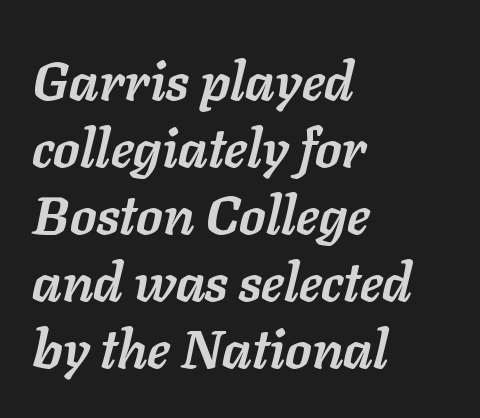
The image shows 54 px semibold type, italic (leaning right); set left-aligned, line spacing 1.24x, normal letter spacing, not underlined; low stroke contrast and a medium x-height.
